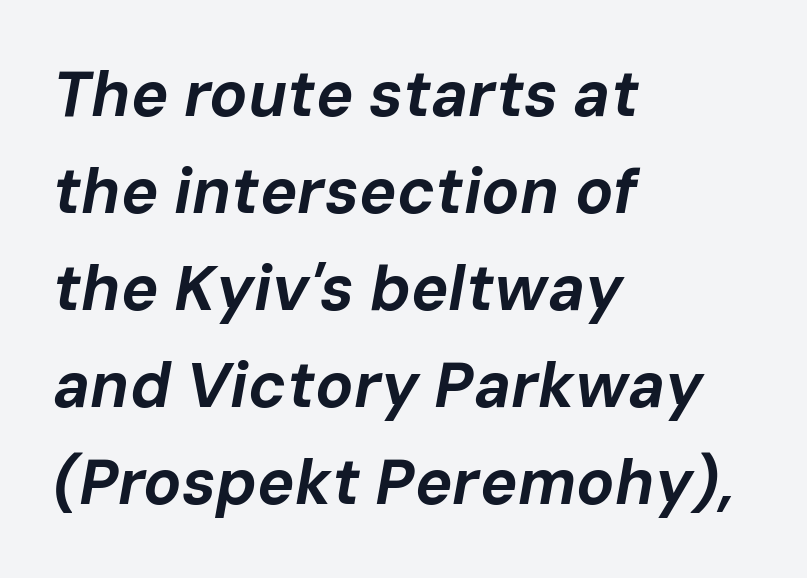
{"italic": "yes", "lean": "right", "slant_degrees": 10, "bold": "yes", "weight": "bold", "width": "normal", "stroke_contrast": "low", "x_height": "medium", "monospaced": "no", "underline": "no", "align": "left", "line_spacing": "normal", "line_spacing_ratio": 1.54, "letter_spacing": "normal", "letter_spacing_em": 0.0, "glyph_px": 63}
